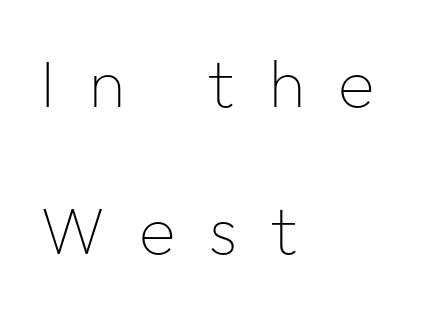
The lettering holds an erect, upright posture throughout. Type style note: lacks serifs. No letter is thick-stroked: the sample isn't bold. The passage shown has open, widely tracked lettering throughout. The passage shown stacks its lines with a broad gap. Letters rest on an invisible, unmarked baseline.
